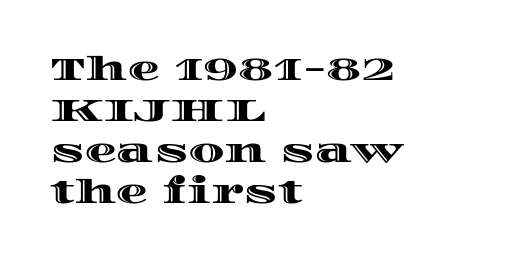
The image shows 32 px wide type, upright; set left-aligned, normal line spacing (1.28x), normal letter spacing, not underlined; a large x-height.
